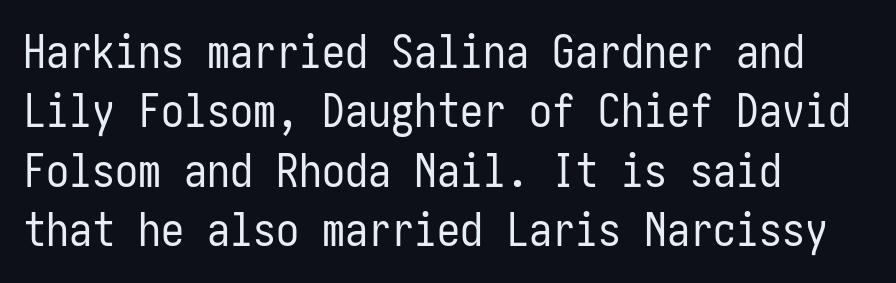
The image shows 46 px regular-weight, condensed sans-serif type, upright; set left-aligned, normal line spacing (1.29x), normal letter spacing, not underlined; low stroke contrast and a medium x-height.
